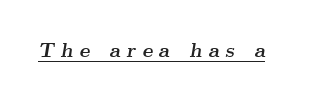
In terms of letterspacing, this is a distinctly airy, spread setting. Somebody hit Ctrl+U on this one — the words are underlined. Set as a true bold cut, around the 700 mark. Emphasis-style slanted type is in use.
